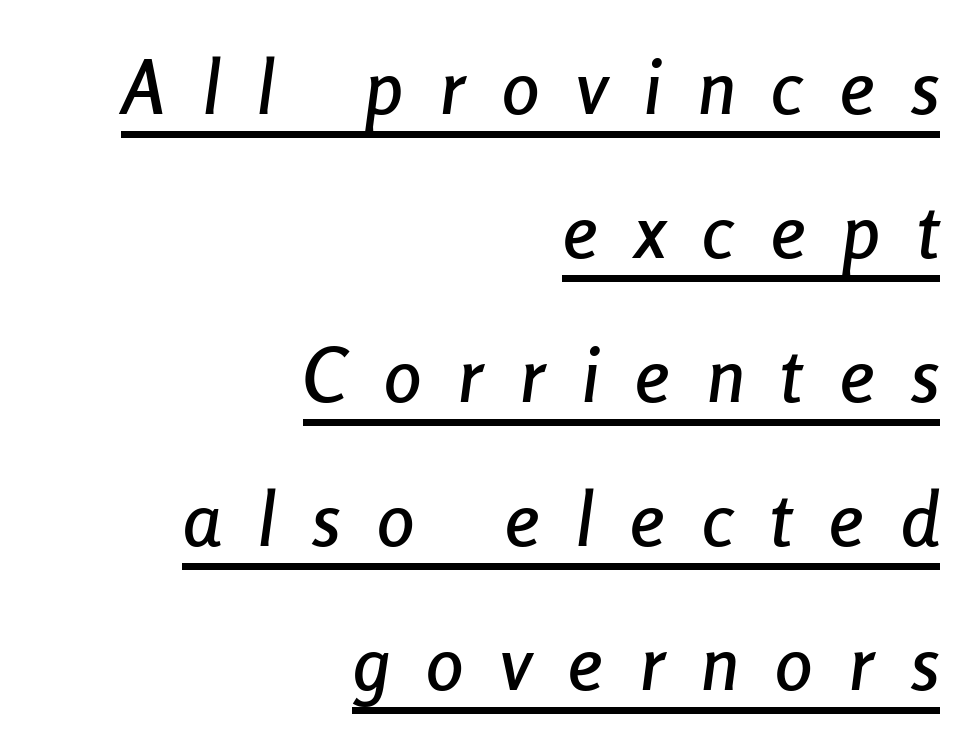
{"italic": "yes", "lean": "right", "slant_degrees": 8, "width": "condensed", "stroke_contrast": "low", "x_height": "medium", "monospaced": "no", "underline": "yes", "align": "right", "line_spacing": "loose", "line_spacing_ratio": 1.92, "letter_spacing": "wide", "letter_spacing_em": 0.49, "glyph_px": 75}
